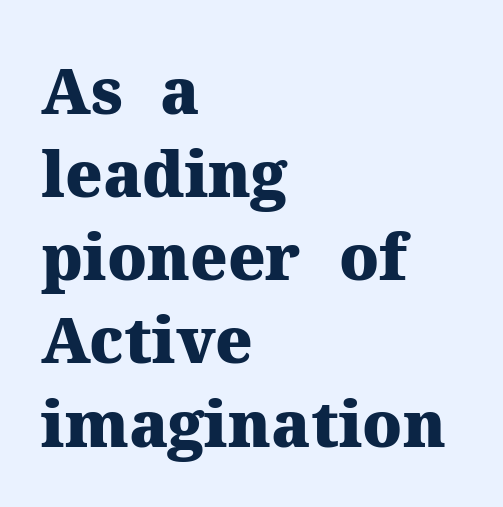
Q: Is the text bold? A: Yes.
Q: Is the text italic (slanted)? A: No, it is upright.
Q: Is the typeface a serif or a sans-serif typeface? A: Serif.
Q: Is the text underlined? A: No.
Q: How is the paragraph aligned? A: Left-aligned.
Q: Is the spacing between letters normal or unusually wide? A: Normal.
Q: Is the spacing between lines tight, normal or loose? A: Normal.
Q: Width (condensed, normal, or wide)? A: Normal.
Q: Stroke contrast? A: Medium.
Q: x-height? A: Medium.
Q: Monospaced? A: No.
